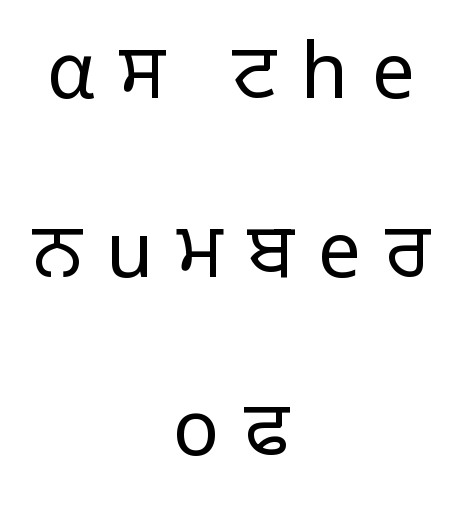
Bold? No — there's no thickening of the strokes. Check where the strokes stop: nothing finishes them off — pure sans. In terms of letterspacing, this is a distinctly airy, spread setting. The paragraph shown floats in the horizontal middle. Do the characters align in a grid? No, the font is proportional. Unlike italic type, these characters show no tilt at all.
